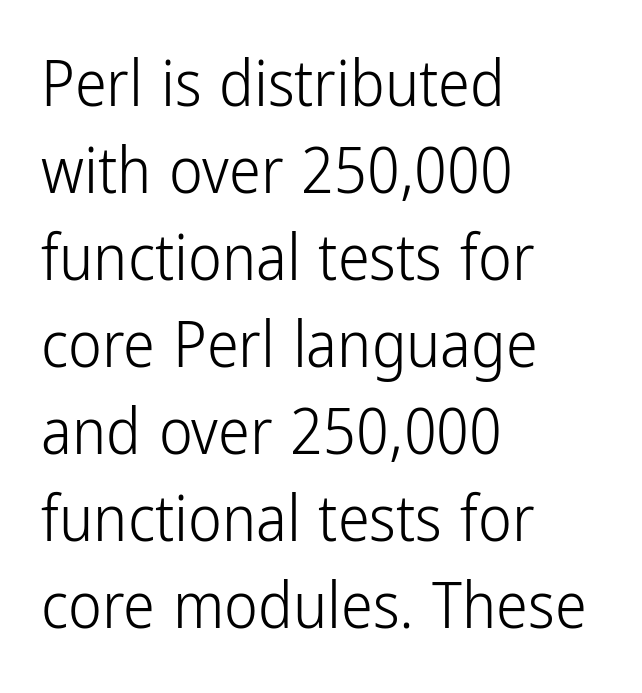
Q: Is the text bold? A: No.
Q: Is the text italic (slanted)? A: No, it is upright.
Q: Is the typeface a serif or a sans-serif typeface? A: Sans-serif.
Q: Is the text underlined? A: No.
Q: How is the paragraph aligned? A: Left-aligned.
Q: Is the spacing between letters normal or unusually wide? A: Normal.
Q: Is the spacing between lines tight, normal or loose? A: Normal.
Q: Width (condensed, normal, or wide)? A: Condensed.
Q: Stroke contrast? A: Low.
Q: x-height? A: Medium.
Q: Monospaced? A: No.
